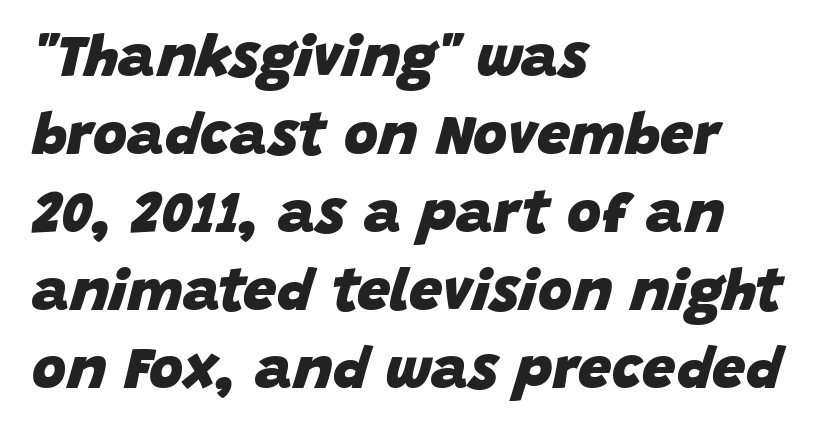
{"italic": "yes", "lean": "right", "slant_degrees": 15, "bold": "yes", "weight": "heavy", "width": "normal", "stroke_contrast": "low", "x_height": "large", "monospaced": "no", "underline": "no", "align": "left", "line_spacing": "normal", "line_spacing_ratio": 1.32, "letter_spacing": "normal", "letter_spacing_em": 0.0, "glyph_px": 59}
